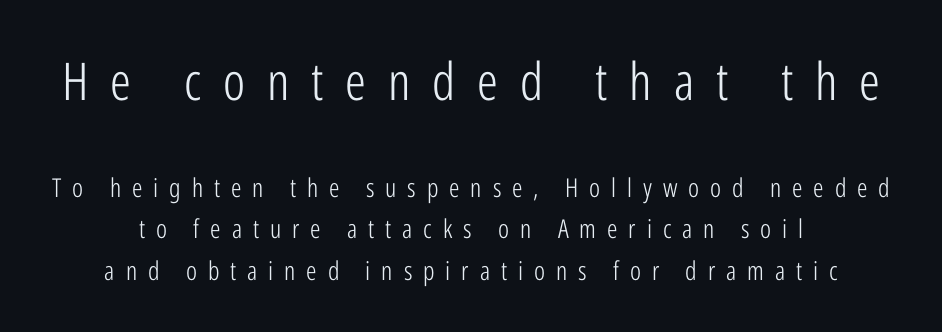
Q: Is the text bold? A: No.
Q: Is the text italic (slanted)? A: No, it is upright.
Q: Is the typeface a serif or a sans-serif typeface? A: Sans-serif.
Q: Is the text underlined? A: No.
Q: How is the paragraph aligned? A: Centered.
Q: Is the spacing between letters normal or unusually wide? A: Unusually wide.
Q: Is the spacing between lines tight, normal or loose? A: Normal.
Q: Which block of text is set in a larger size, the first (top) or the second (bottom)? A: The first (top) one.
Q: Width (condensed, normal, or wide)? A: Condensed.
Q: Stroke contrast? A: Low.
Q: x-height? A: Medium.
Q: Monospaced? A: No.
